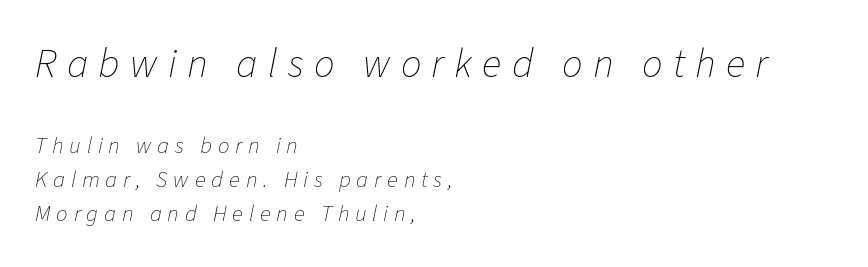
{"italic": "yes", "lean": "right", "slant_degrees": 11, "bold": "no", "weight": "thin", "width": "normal", "stroke_contrast": "low", "x_height": "medium", "monospaced": "no", "underline": "no", "align": "left", "line_spacing": "normal", "line_spacing_ratio": 1.49, "letter_spacing": "wide", "letter_spacing_em": 0.25, "larger_block": "first", "size_ratio": 1.78, "glyph_px": 41}
